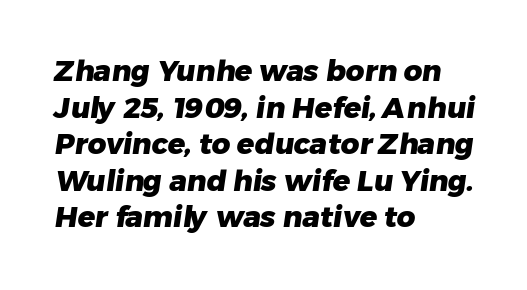
Q: Is the text bold? A: Yes.
Q: Is the typeface a serif or a sans-serif typeface? A: Sans-serif.
Q: Is the text underlined? A: No.
Q: How is the paragraph aligned? A: Left-aligned.
Q: Is the spacing between letters normal or unusually wide? A: Normal.
Q: Is the spacing between lines tight, normal or loose? A: Normal.
Q: Width (condensed, normal, or wide)? A: Normal.
Q: Stroke contrast? A: Low.
Q: x-height? A: Medium.
Q: Monospaced? A: No.
